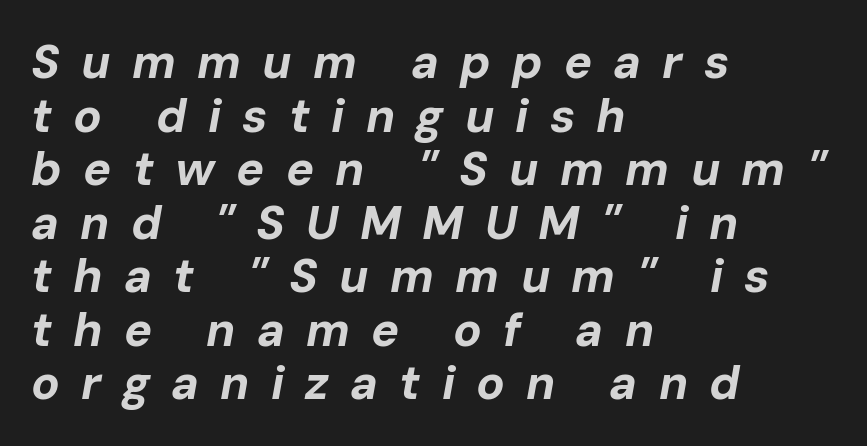
The image shows 47 px bold type, italic (leaning right); set left-aligned, tight line spacing (1.14x), unusually wide letter spacing (+0.45 em), not underlined; low stroke contrast and a medium x-height.
